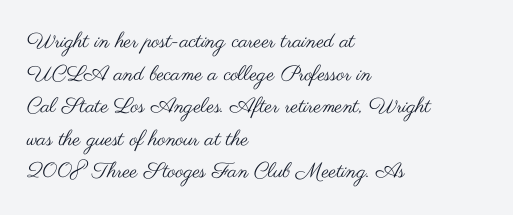
{"bold": "no", "underline": "no", "align": "left", "line_spacing": "normal", "line_spacing_ratio": 1.55, "letter_spacing": "normal", "letter_spacing_em": 0.0, "glyph_px": 21}
